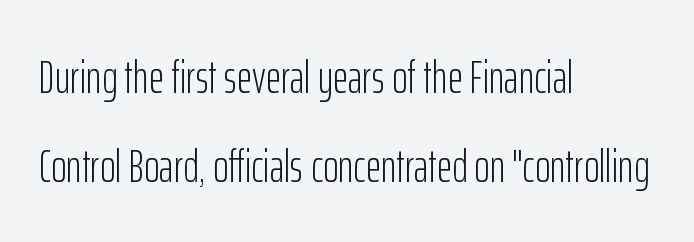
{"serif": "no", "italic": "no", "bold": "no", "weight": "light", "width": "condensed", "stroke_contrast": "low", "x_height": "medium", "monospaced": "no", "underline": "no", "align": "left", "line_spacing_ratio": 1.89, "letter_spacing": "normal", "letter_spacing_em": 0.0, "glyph_px": 47}
